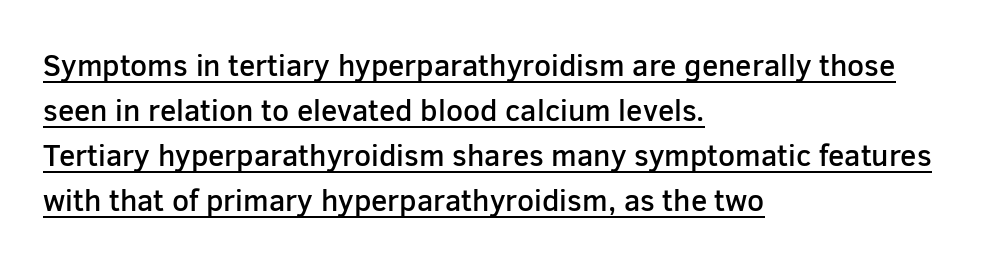
The image shows 30 px semibold sans-serif type, upright; set left-aligned, normal line spacing (1.5x), normal letter spacing, underlined; low stroke contrast and a medium x-height.
